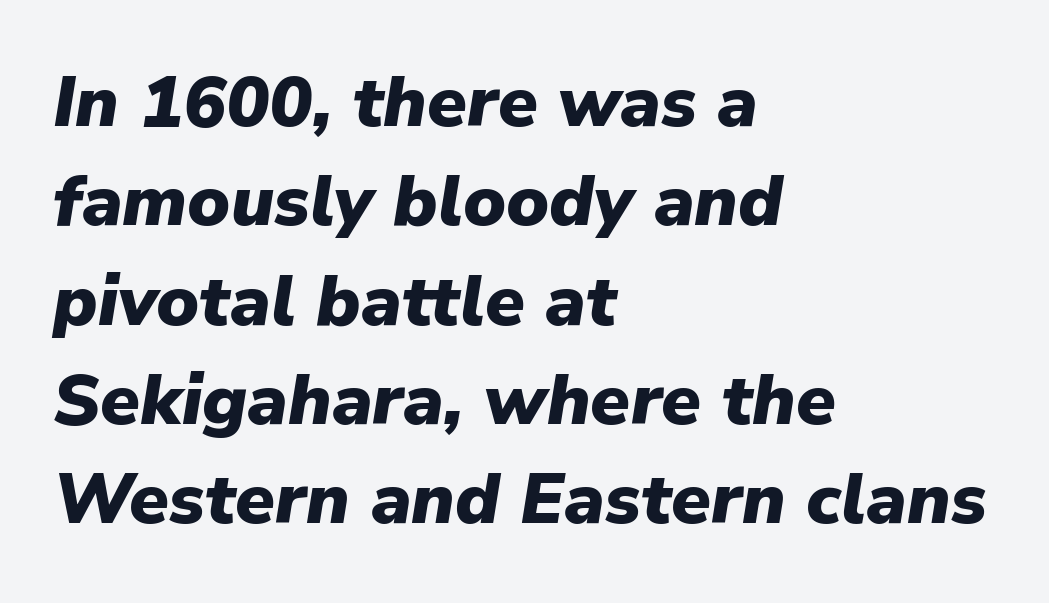
Q: Is the text bold? A: Yes.
Q: Is the text italic (slanted)? A: Yes, it leans right by about 9 degrees.
Q: Is the text underlined? A: No.
Q: How is the paragraph aligned? A: Left-aligned.
Q: Is the spacing between letters normal or unusually wide? A: Normal.
Q: Is the spacing between lines tight, normal or loose? A: Normal.
Q: Width (condensed, normal, or wide)? A: Normal.
Q: Stroke contrast? A: Low.
Q: x-height? A: Medium.
Q: Monospaced? A: No.
